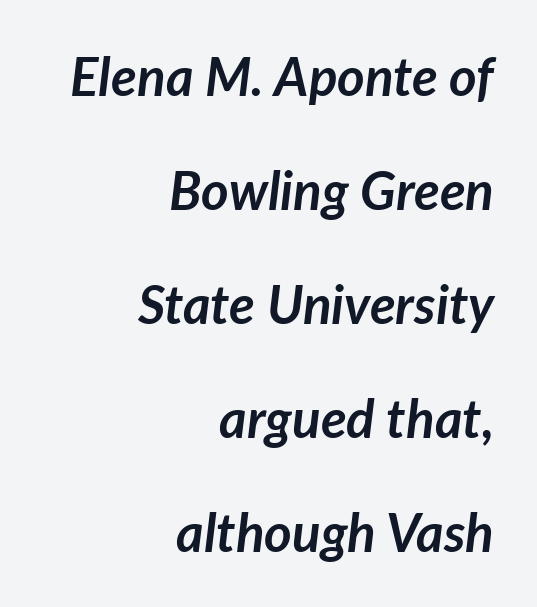
These lines are rendered in a variable-pitch font. The paragraph shown leans on its right margin. The strokes are fattened all the way to bold. Between one letter and the next there's only the usual sliver of space. Designer's note — italics engaged. The words here are not underlined.
